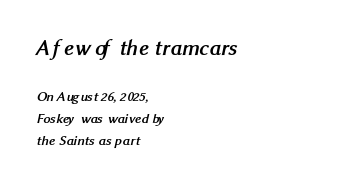
If you squint, the top block still reads clearly — it's the larger of the two. Its strokes are broad and dark, the hallmark of bold type. Where is the straight margin? On the left. Each row of text sits above clean, open space.
